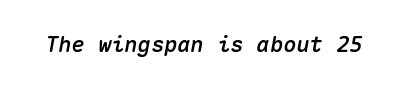
Compared with ordinary roman type, these characters are visibly tilted. Honestly, there is no underline to notice here at all. Caption: standard tracking, unaltered.
